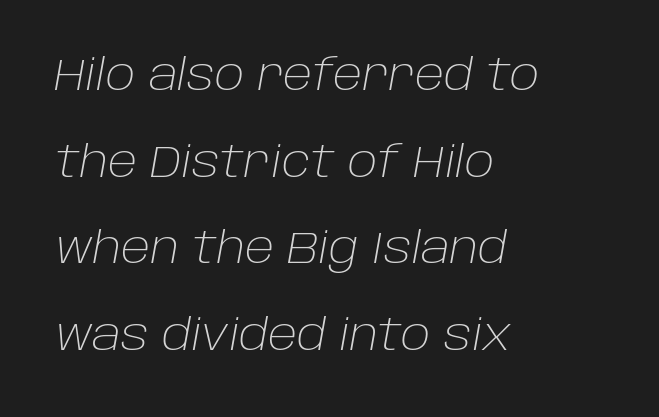
{"italic": "yes", "lean": "right", "slant_degrees": 10, "bold": "no", "weight": "light", "width": "normal", "stroke_contrast": "low", "x_height": "large", "monospaced": "no", "underline": "no", "align": "left", "line_spacing": "loose", "line_spacing_ratio": 1.97, "letter_spacing": "normal", "letter_spacing_em": 0.0, "glyph_px": 44}
